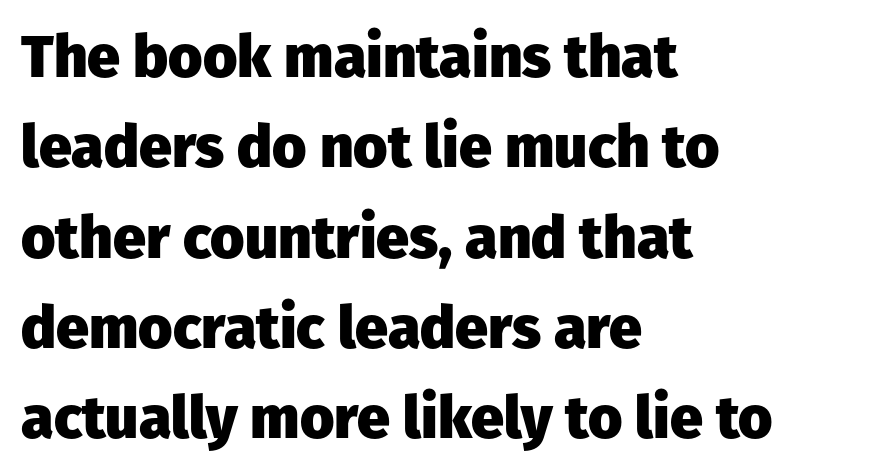
Q: Is the text bold? A: Yes.
Q: Is the text italic (slanted)? A: No, it is upright.
Q: Is the typeface a serif or a sans-serif typeface? A: Sans-serif.
Q: Is the text underlined? A: No.
Q: How is the paragraph aligned? A: Left-aligned.
Q: Is the spacing between letters normal or unusually wide? A: Normal.
Q: Is the spacing between lines tight, normal or loose? A: Normal.
Q: Width (condensed, normal, or wide)? A: Normal.
Q: Stroke contrast? A: Low.
Q: x-height? A: Medium.
Q: Monospaced? A: No.
